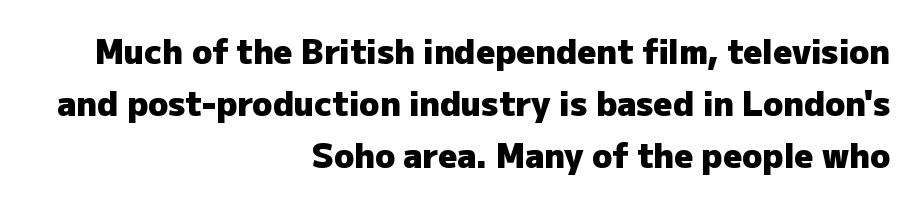
Q: Is the text bold? A: Yes.
Q: Is the text italic (slanted)? A: No, it is upright.
Q: Is the typeface a serif or a sans-serif typeface? A: Sans-serif.
Q: Is the text underlined? A: No.
Q: How is the paragraph aligned? A: Right-aligned.
Q: Is the spacing between letters normal or unusually wide? A: Normal.
Q: Is the spacing between lines tight, normal or loose? A: Normal.
Q: Width (condensed, normal, or wide)? A: Normal.
Q: Stroke contrast? A: Low.
Q: x-height? A: Medium.
Q: Monospaced? A: No.
